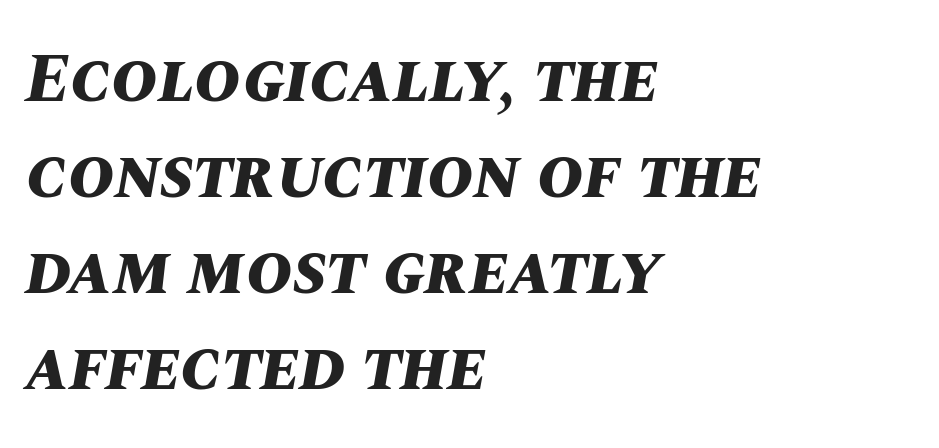
Q: Is the text bold? A: Yes.
Q: Is the text italic (slanted)? A: Yes, it leans right by about 10 degrees.
Q: Is the text underlined? A: No.
Q: How is the paragraph aligned? A: Left-aligned.
Q: Is the spacing between letters normal or unusually wide? A: Normal.
Q: Is the spacing between lines tight, normal or loose? A: Normal.
Q: Width (condensed, normal, or wide)? A: Normal.
Q: Stroke contrast? A: Medium.
Q: x-height? A: Large.
Q: Monospaced? A: No.
